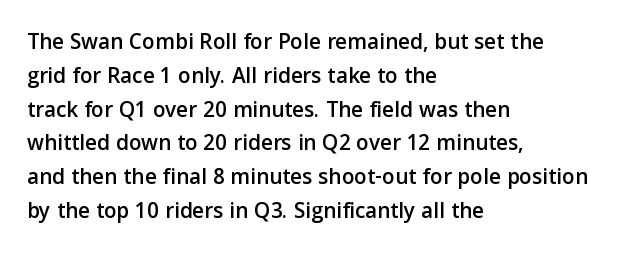
Left-aligned paragraph, ragged on the right. Compared with typical body copy, the letter spacing here is the same. A roman cut, with each character standing at attention. Baseline-to-baseline distance is the conventional proportion of letter height. The string is rendered with underlining switched off.
